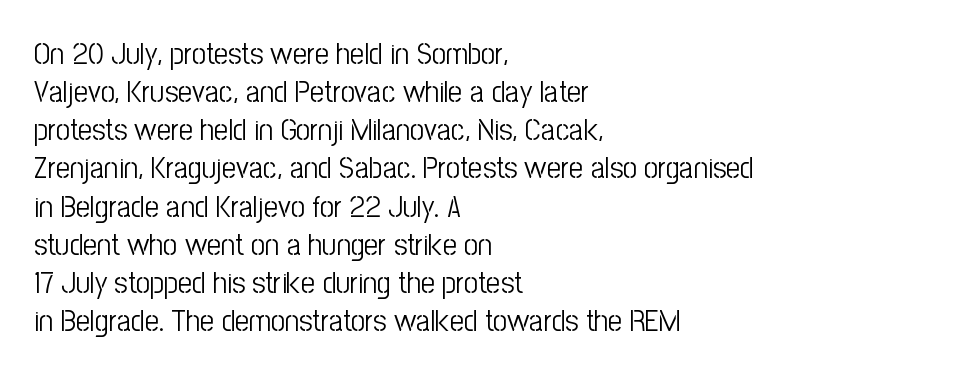
{"serif": "no", "italic": "no", "bold": "no", "weight": "light", "width": "condensed", "stroke_contrast": "low", "x_height": "medium", "monospaced": "no", "underline": "no", "align": "left", "line_spacing_ratio": 1.23, "letter_spacing": "normal", "letter_spacing_em": 0.0, "glyph_px": 31}
